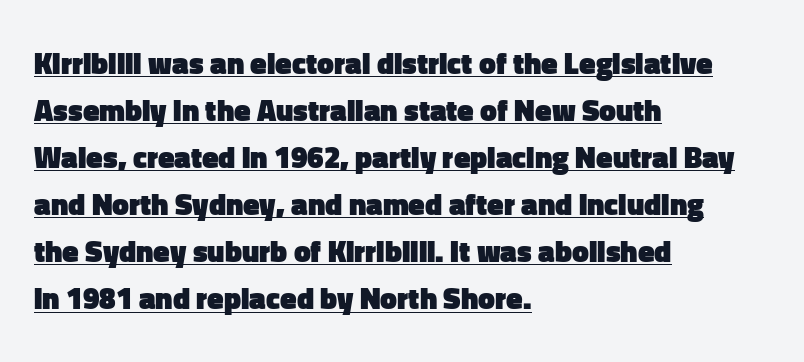
The image shows 30 px heavy sans-serif type, upright; set left-aligned, normal line spacing (1.57x), normal letter spacing, underlined; low stroke contrast and a medium x-height.
